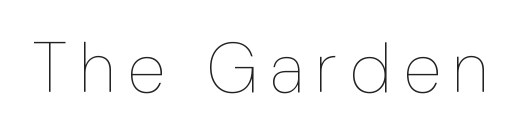
The image shows 70 px thin, condensed type, upright; set unusually wide letter spacing (+0.21 em), not underlined; low stroke contrast and a medium x-height.
